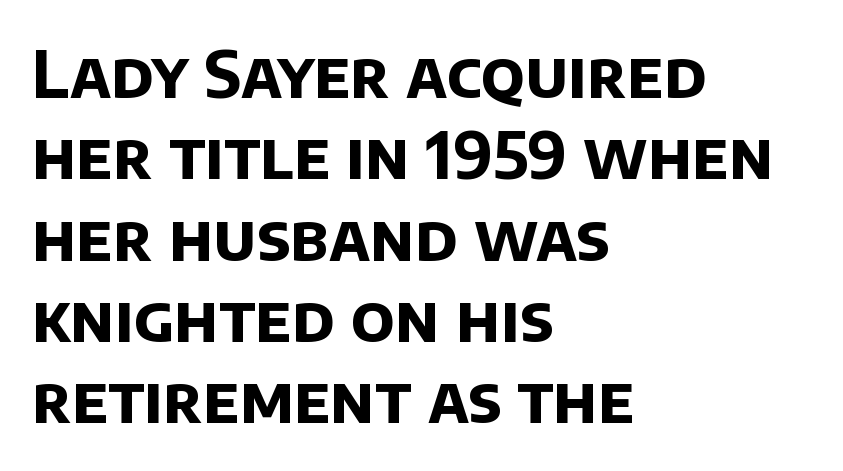
You'd pick this weight for a headline — it's a proper bold. The glyphs in this specimen are sans serif. Spacing between characters is what you'd get straight out of the box. Leftover space on each line is placed entirely after the last word. The passage shown stacks its lines at a standard gap. No word sits above an underline.
